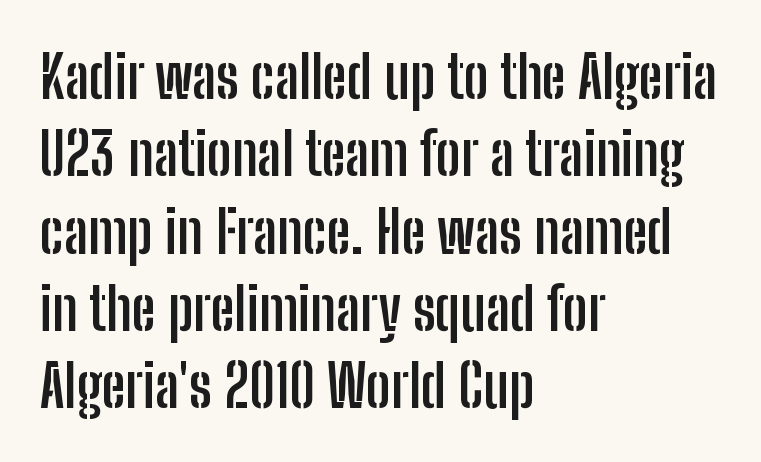
{"serif": "no", "italic": "no", "bold": "yes", "weight": "semibold", "width": "condensed", "stroke_contrast": "low", "x_height": "medium", "monospaced": "no", "underline": "no", "align": "left", "line_spacing": "normal", "line_spacing_ratio": 1.31, "letter_spacing": "normal", "letter_spacing_em": 0.0, "glyph_px": 59}
